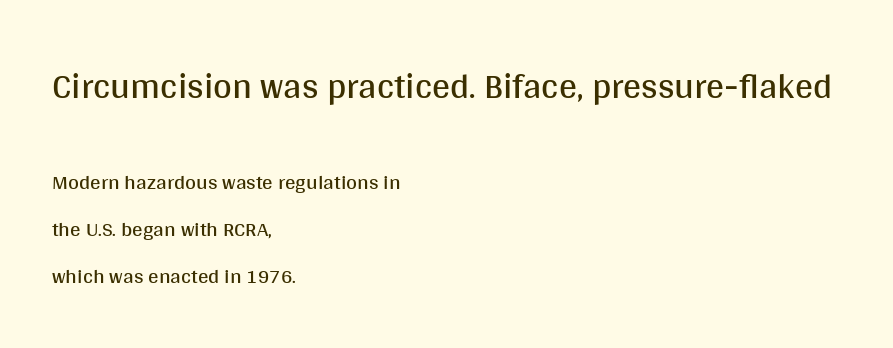
Q: Is the text bold? A: No.
Q: Is the text italic (slanted)? A: No, it is upright.
Q: Is the typeface a serif or a sans-serif typeface? A: Sans-serif.
Q: Is the text underlined? A: No.
Q: How is the paragraph aligned? A: Left-aligned.
Q: Is the spacing between letters normal or unusually wide? A: Normal.
Q: Is the spacing between lines tight, normal or loose? A: Loose.
Q: Which block of text is set in a larger size, the first (top) or the second (bottom)? A: The first (top) one.
Q: Width (condensed, normal, or wide)? A: Normal.
Q: Stroke contrast? A: Medium.
Q: x-height? A: Large.
Q: Monospaced? A: No.
